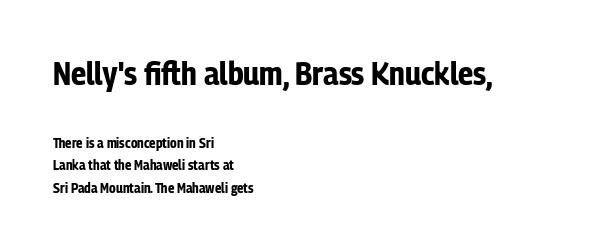
{"serif": "no", "italic": "no", "bold": "yes", "weight": "bold", "width": "condensed", "stroke_contrast": "low", "x_height": "medium", "monospaced": "no", "underline": "no", "align": "left", "line_spacing": "normal", "line_spacing_ratio": 1.64, "letter_spacing": "normal", "letter_spacing_em": 0.0, "larger_block": "first", "size_ratio": 2.36, "glyph_px": 33}
